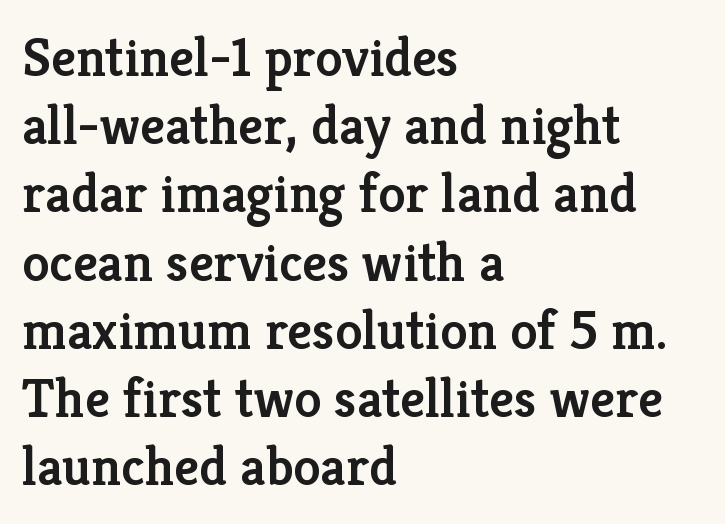
As a designer I'd log this as weight 600, semibold. Old-style or modern, the face here clearly has serifs. Descender tails drop into unmarked territory. The line texture is even and compact thanks to regular tracking.
